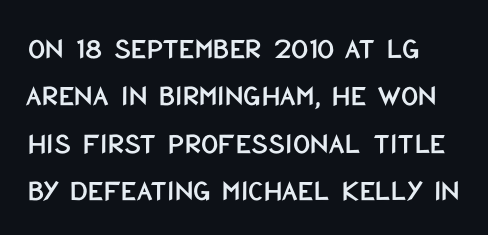
Q: Is the text italic (slanted)? A: No, it is upright.
Q: Is the typeface a serif or a sans-serif typeface? A: Sans-serif.
Q: Is the text underlined? A: No.
Q: Is the spacing between letters normal or unusually wide? A: Normal.
Q: Is the spacing between lines tight, normal or loose? A: Normal.
Q: Width (condensed, normal, or wide)? A: Condensed.
Q: Stroke contrast? A: Low.
Q: x-height? A: Large.
Q: Monospaced? A: No.
